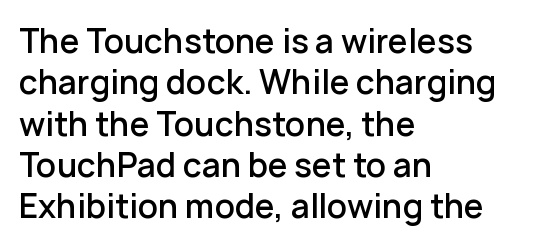
Descenders are the only things crossing below the line. Look at the tracking — it's just the regular setting, nothing added. Normally led — the rows are evenly, conventionally spaced. If you drew a ruler down the left edge, every line would touch it. The text was rendered using a sans face with plain stroke endings.
